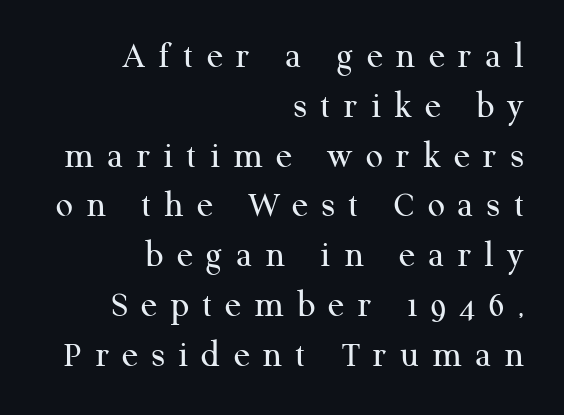
{"serif": "yes", "italic": "no", "bold": "no", "weight": "regular", "width": "normal", "stroke_contrast": "medium", "x_height": "medium", "monospaced": "no", "underline": "no", "align": "right", "line_spacing": "normal", "line_spacing_ratio": 1.31, "letter_spacing": "wide", "letter_spacing_em": 0.34, "glyph_px": 38}
